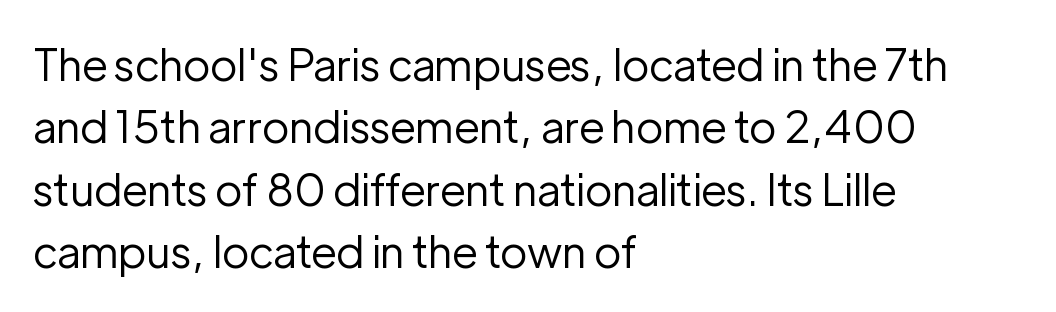
The image shows 44 px regular-weight sans-serif type, upright; set left-aligned, normal line spacing (1.42x), normal letter spacing, not underlined; low stroke contrast and a medium x-height.
